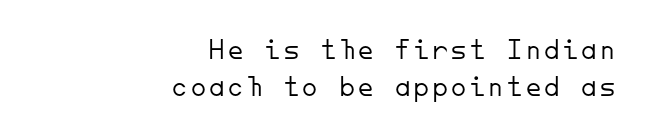
Do the characters align in a grid? Yes, the font is monospaced. The typeface has the unassuming heft of standard copy or less. Examine the stroke ends and you'll find no serifs. A normal amount of white space separates one row of letters from the next.
